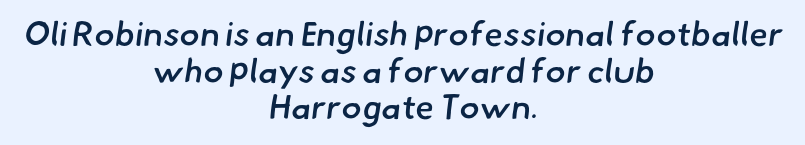
The image shows 34 px semibold sans-serif type; set centered, tight line spacing (1.08x), normal letter spacing, not underlined; low stroke contrast and a small x-height.
